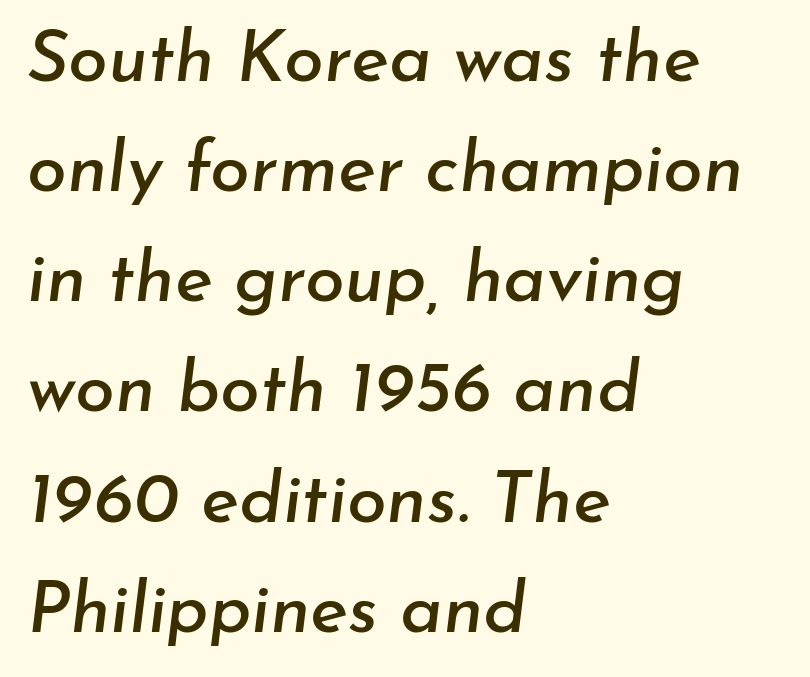
Q: Is the text italic (slanted)? A: Yes, it leans right by about 7 degrees.
Q: Is the text underlined? A: No.
Q: How is the paragraph aligned? A: Left-aligned.
Q: Is the spacing between letters normal or unusually wide? A: Normal.
Q: Is the spacing between lines tight, normal or loose? A: Normal.
Q: Width (condensed, normal, or wide)? A: Normal.
Q: Stroke contrast? A: Low.
Q: x-height? A: Small.
Q: Monospaced? A: No.
